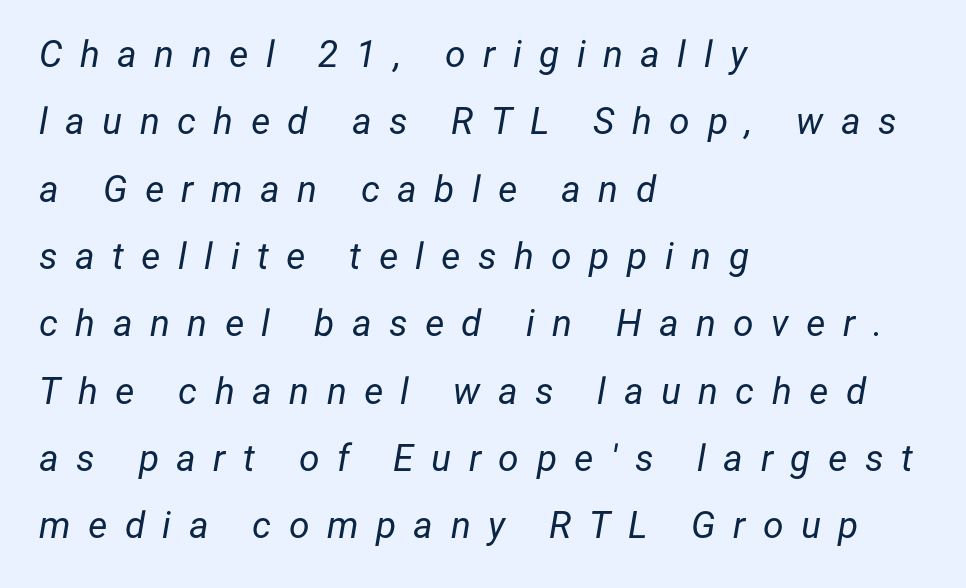
The image shows 37 px regular-weight type, italic (leaning right); set left-aligned, line spacing 1.82x, unusually wide letter spacing (+0.47 em), not underlined; low stroke contrast and a medium x-height.
